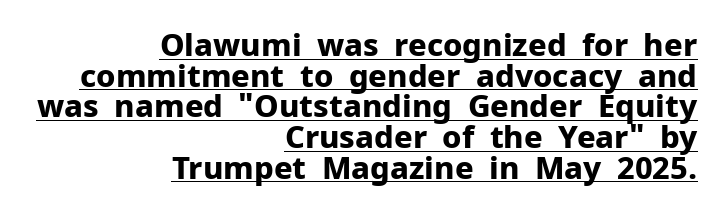
Q: Is the text bold? A: Yes.
Q: Is the text italic (slanted)? A: No, it is upright.
Q: Is the typeface a serif or a sans-serif typeface? A: Sans-serif.
Q: Is the text underlined? A: Yes.
Q: How is the paragraph aligned? A: Right-aligned.
Q: Is the spacing between letters normal or unusually wide? A: Normal.
Q: Is the spacing between lines tight, normal or loose? A: Tight.
Q: Width (condensed, normal, or wide)? A: Normal.
Q: Stroke contrast? A: Low.
Q: x-height? A: Medium.
Q: Monospaced? A: No.
